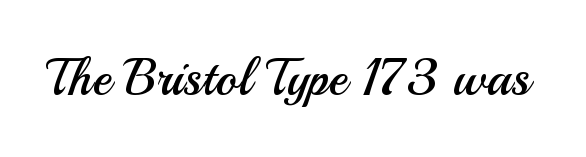
{"serif": "no", "bold": "no", "weight": "regular", "width": "normal", "stroke_contrast": "medium", "x_height": "small", "monospaced": "no", "underline": "no", "letter_spacing": "normal", "letter_spacing_em": 0.0, "glyph_px": 51}
